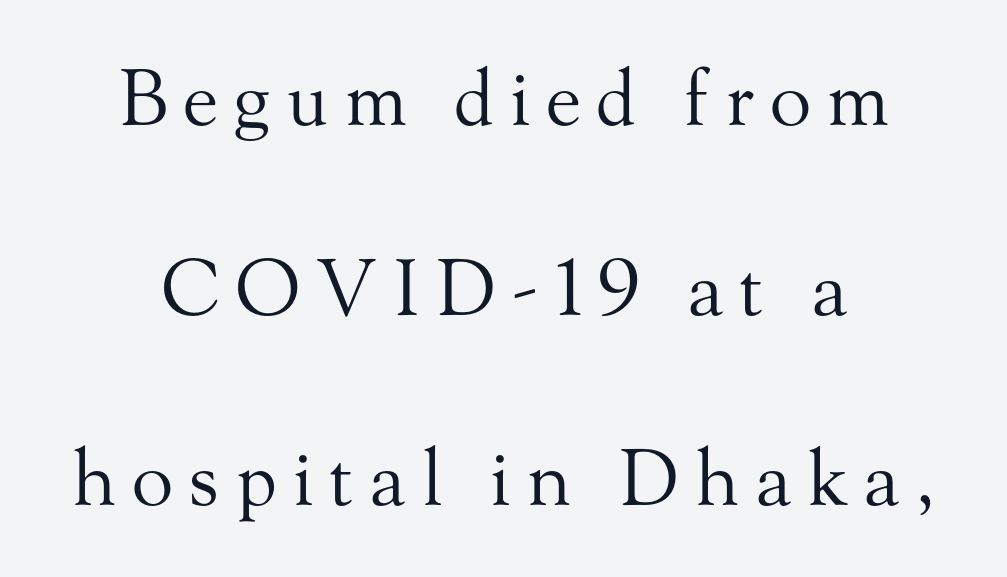
Q: Is the text bold? A: No.
Q: Is the text italic (slanted)? A: No, it is upright.
Q: Is the typeface a serif or a sans-serif typeface? A: Serif.
Q: Is the text underlined? A: No.
Q: How is the paragraph aligned? A: Centered.
Q: Is the spacing between letters normal or unusually wide? A: Unusually wide.
Q: Is the spacing between lines tight, normal or loose? A: Loose.
Q: Width (condensed, normal, or wide)? A: Normal.
Q: Stroke contrast? A: Medium.
Q: x-height? A: Small.
Q: Monospaced? A: No.
